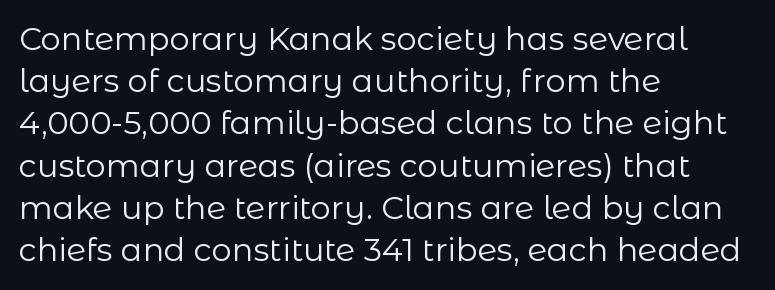
Looks like regular typesetting: each glyph gets only the width it needs. The compositor pushed each line to the left boundary. Nope, no serifs anywhere on these letters. This rendering features lettering with no underline.
